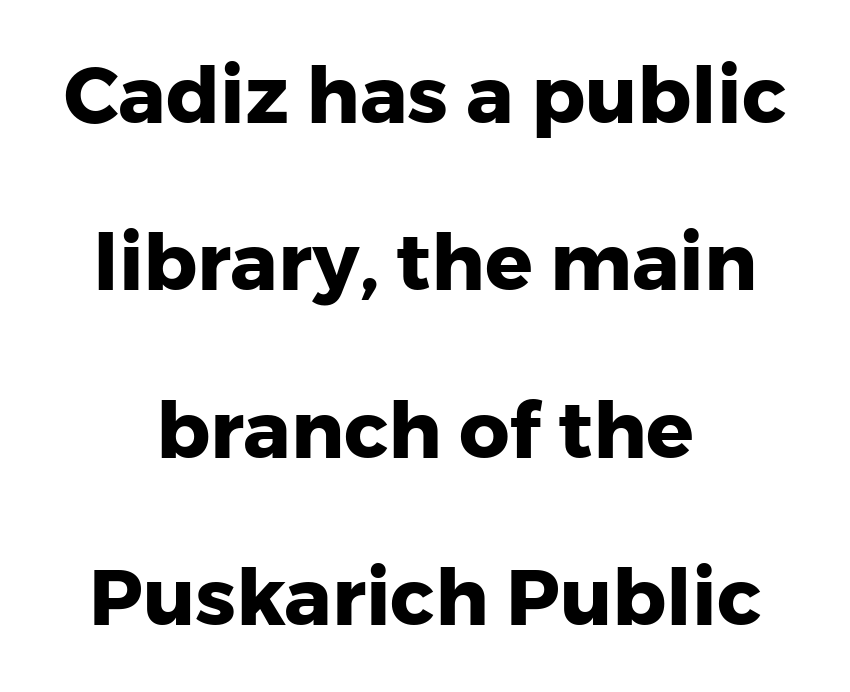
{"serif": "no", "italic": "no", "bold": "yes", "weight": "heavy", "width": "normal", "stroke_contrast": "low", "x_height": "medium", "monospaced": "no", "underline": "no", "align": "center", "line_spacing": "loose", "line_spacing_ratio": 2.12, "letter_spacing": "normal", "letter_spacing_em": 0.0, "glyph_px": 79}
